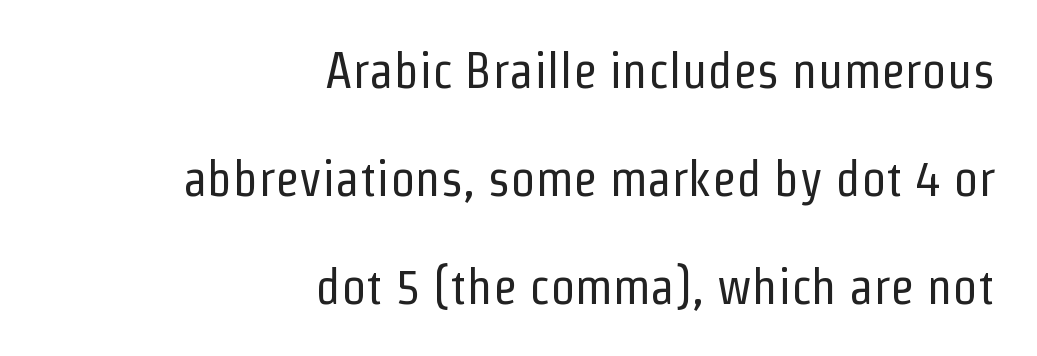
Q: Is the text bold? A: No.
Q: Is the text italic (slanted)? A: No, it is upright.
Q: Is the typeface a serif or a sans-serif typeface? A: Sans-serif.
Q: Is the text underlined? A: No.
Q: How is the paragraph aligned? A: Right-aligned.
Q: Is the spacing between letters normal or unusually wide? A: Normal.
Q: Is the spacing between lines tight, normal or loose? A: Loose.
Q: Width (condensed, normal, or wide)? A: Condensed.
Q: Stroke contrast? A: Low.
Q: x-height? A: Medium.
Q: Monospaced? A: No.
